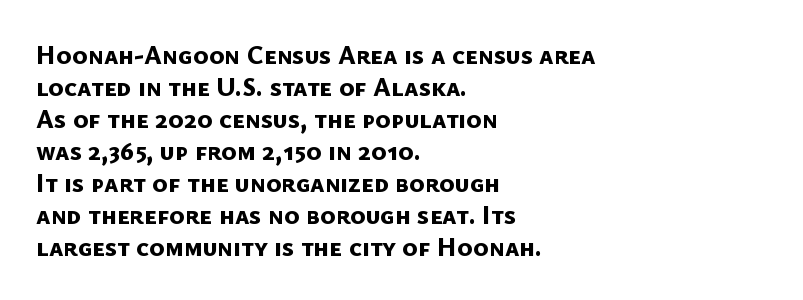
{"bold": "yes", "underline": "no", "align": "left", "line_spacing_ratio": 1.23, "letter_spacing": "normal", "letter_spacing_em": 0.0, "glyph_px": 26}
